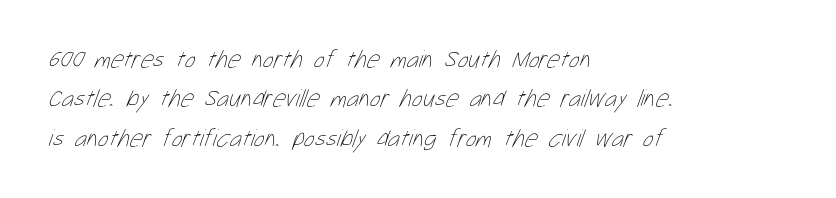
{"bold": "no", "underline": "no", "align": "left", "line_spacing": "normal", "line_spacing_ratio": 1.58, "letter_spacing": "normal", "letter_spacing_em": 0.0, "glyph_px": 25}
